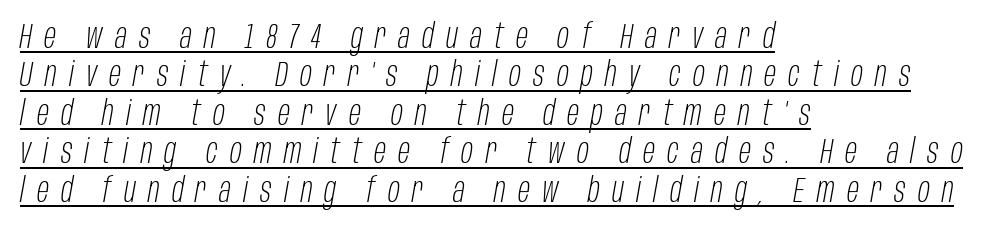
Observe the wide spacing: letters keep a clear distance from each other. The text block is weighted toward the left margin, trailing off unevenly rightward. This is underlined copy, the kind a proofreader might mark for attention. The strokes are not fattened; the text isn't bold.
